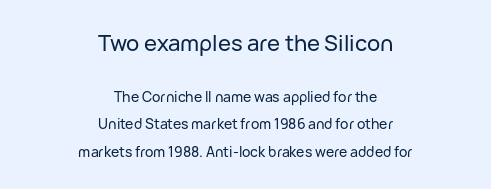
{"italic": "no", "underline": "no", "align": "center", "line_spacing": "loose", "line_spacing_ratio": 1.94, "letter_spacing": "normal", "letter_spacing_em": 0.0, "larger_block": "first", "size_ratio": 1.57, "glyph_px": 22}
